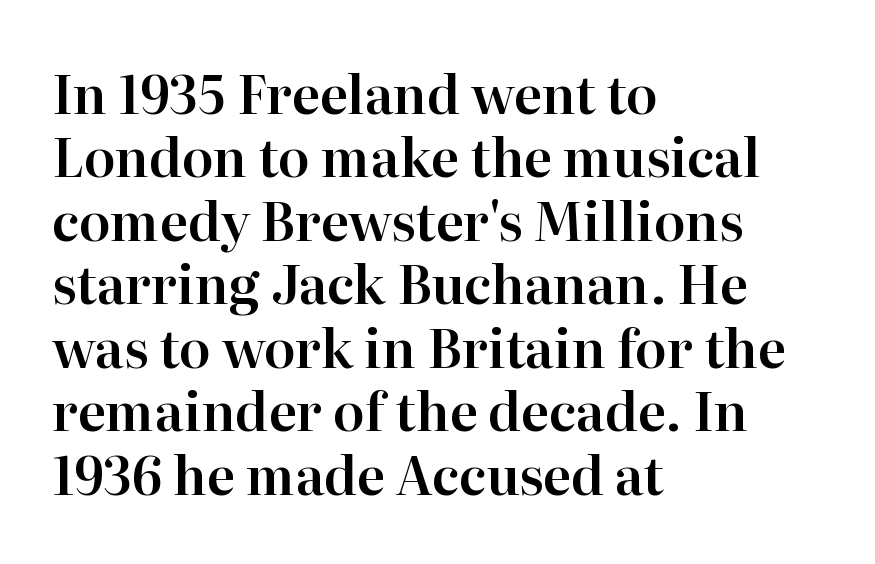
{"serif": "yes", "italic": "no", "width": "normal", "stroke_contrast": "high", "x_height": "medium", "monospaced": "no", "underline": "no", "align": "left", "line_spacing_ratio": 1.22, "letter_spacing": "normal", "letter_spacing_em": 0.0, "glyph_px": 52}
